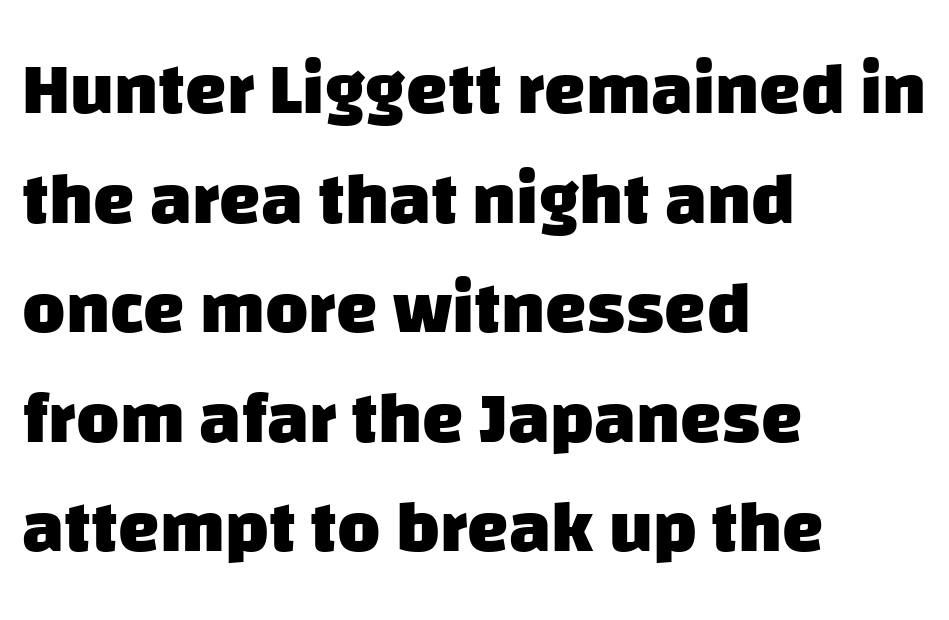
The image shows 74 px heavy sans-serif type; set left-aligned, normal line spacing (1.48x), normal letter spacing, not underlined; low stroke contrast and a large x-height.
